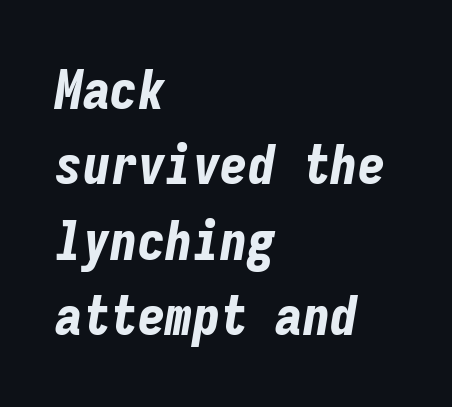
Q: Is the text bold? A: Yes.
Q: Is the text italic (slanted)? A: Yes, it leans right by about 9 degrees.
Q: Is the text underlined? A: No.
Q: How is the paragraph aligned? A: Left-aligned.
Q: Is the spacing between letters normal or unusually wide? A: Normal.
Q: Is the spacing between lines tight, normal or loose? A: Normal.
Q: Width (condensed, normal, or wide)? A: Condensed.
Q: Stroke contrast? A: Low.
Q: x-height? A: Medium.
Q: Monospaced? A: Yes.
